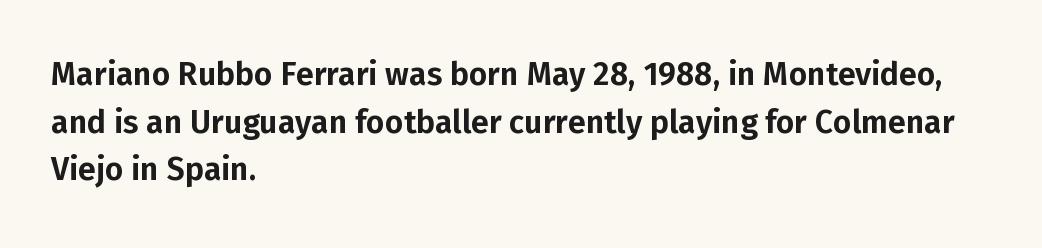
Ascenders rise straight up at ninety degrees. Horizontally, the lines are justified to the leading edge only. Interline gaps are of average width in this sample. Rule under the text: the space is simply empty. Nothing sits at the stroke ends, so this counts as sans-serif.
